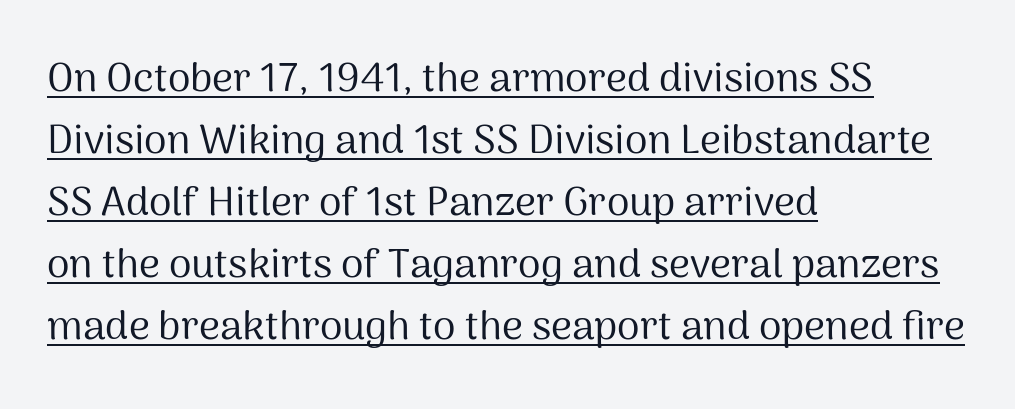
{"serif": "no", "italic": "no", "bold": "no", "weight": "regular", "width": "normal", "stroke_contrast": "medium", "x_height": "medium", "monospaced": "no", "underline": "yes", "align": "left", "line_spacing": "normal", "line_spacing_ratio": 1.51, "letter_spacing": "normal", "letter_spacing_em": 0.0, "glyph_px": 41}
